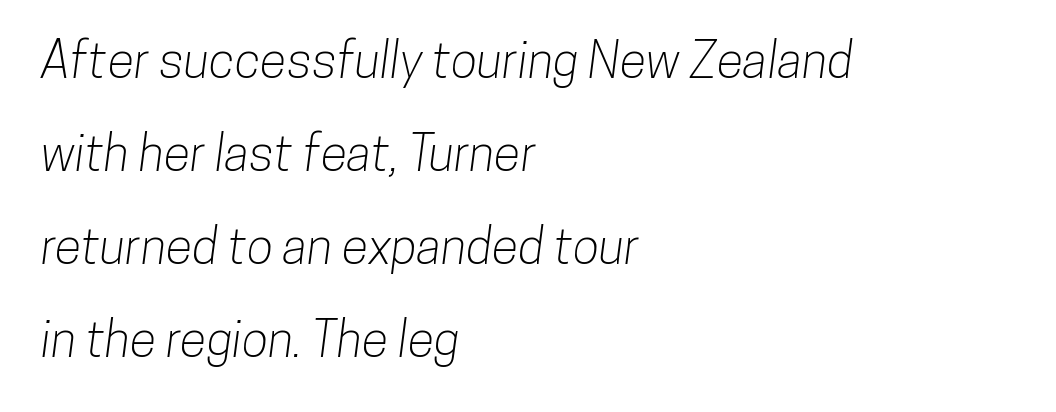
This rendering leaves character spacing at its baseline value. Each letter keeps its own natural width here, so spacing adapts to shape. A sans-serif font was chosen for this passage. Horizontal bands of white between lines are thick stripes.
